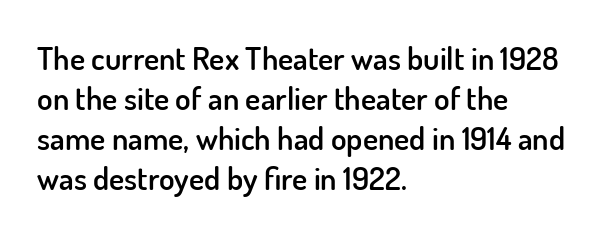
The image shows 32 px semibold sans-serif type, upright; set left-aligned, normal line spacing (1.25x), normal letter spacing, not underlined; low stroke contrast and a small x-height.
